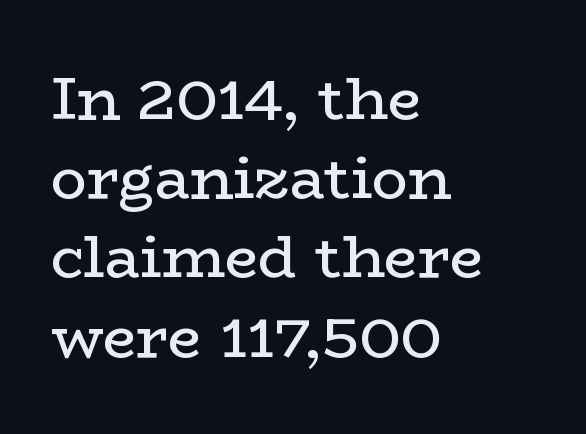
{"serif": "yes", "italic": "no", "bold": "no", "weight": "regular", "width": "wide", "stroke_contrast": "low", "x_height": "medium", "monospaced": "no", "underline": "no", "align": "left", "line_spacing": "normal", "line_spacing_ratio": 1.32, "letter_spacing": "normal", "letter_spacing_em": 0.0, "glyph_px": 60}
